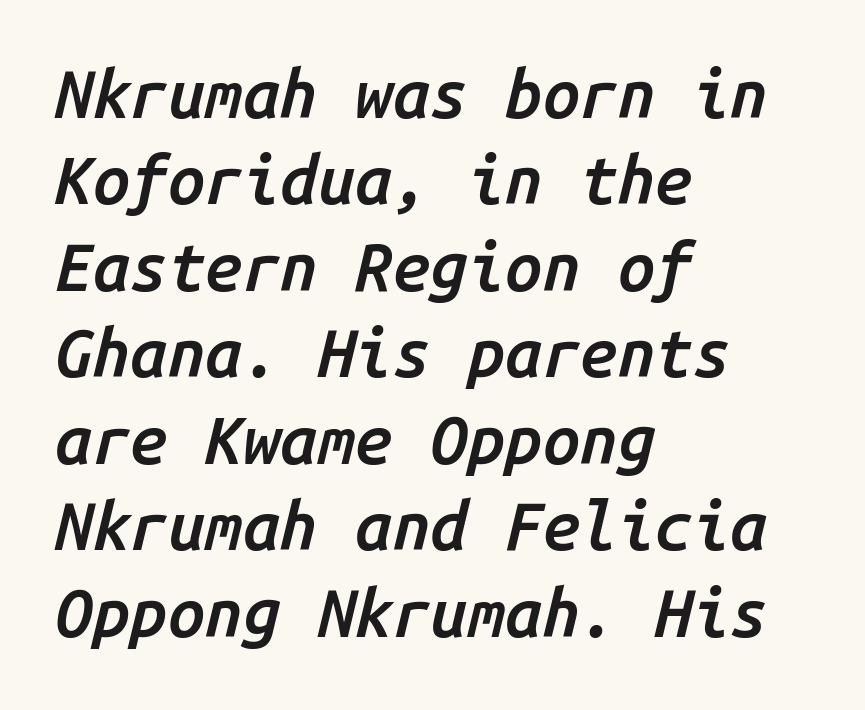
{"italic": "yes", "lean": "right", "slant_degrees": 14, "bold": "semi", "weight": "semibold", "width": "normal", "stroke_contrast": "low", "x_height": "medium", "monospaced": "yes", "underline": "no", "align": "left", "line_spacing": "normal", "line_spacing_ratio": 1.29, "letter_spacing": "normal", "letter_spacing_em": 0.0, "glyph_px": 67}
